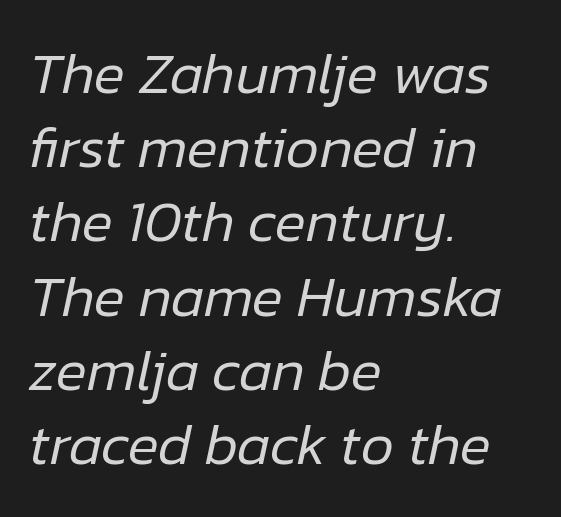
{"italic": "yes", "lean": "right", "slant_degrees": 12, "bold": "no", "weight": "regular", "width": "normal", "stroke_contrast": "low", "x_height": "medium", "monospaced": "no", "underline": "no", "align": "left", "line_spacing": "normal", "line_spacing_ratio": 1.28, "letter_spacing": "normal", "letter_spacing_em": 0.0, "glyph_px": 58}
